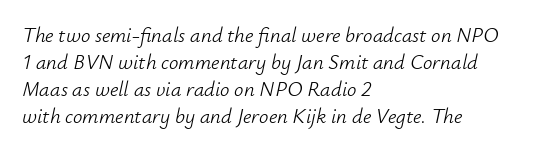
An italicized treatment has been applied to the whole sample. The space between consecutive lines is moderate. Check the space under the baseline: it is left empty. In terms of letterspacing, this is plain default setting. Weight: in the light-to-regular range.
